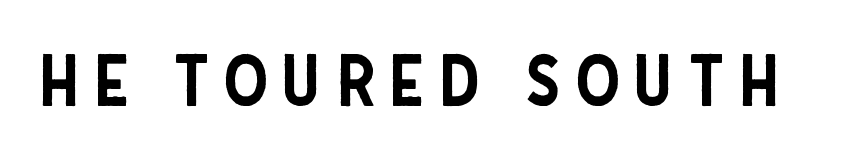
The image shows 71 px condensed sans-serif type, upright; set unusually wide letter spacing (+0.2 em), not underlined; low stroke contrast and a large x-height.
